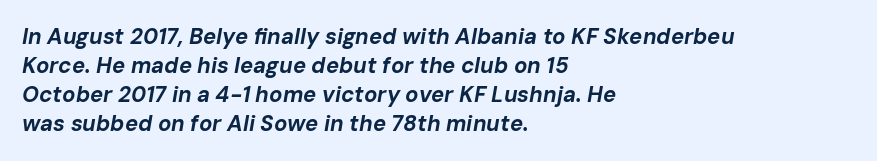
Q: Is the text bold? A: Yes.
Q: Is the text italic (slanted)? A: Yes, it leans right by about 10 degrees.
Q: Is the text underlined? A: No.
Q: How is the paragraph aligned? A: Left-aligned.
Q: Is the spacing between letters normal or unusually wide? A: Normal.
Q: Is the spacing between lines tight, normal or loose? A: Normal.
